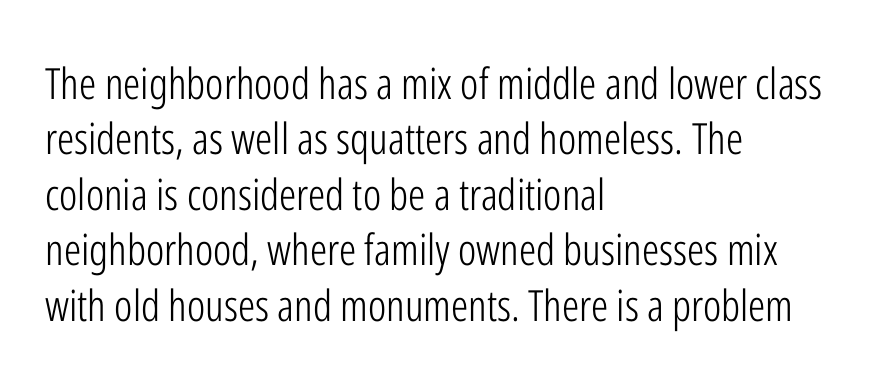
The image shows 43 px light, condensed sans-serif type, upright; set left-aligned, normal line spacing (1.29x), normal letter spacing, not underlined; low stroke contrast and a medium x-height.
